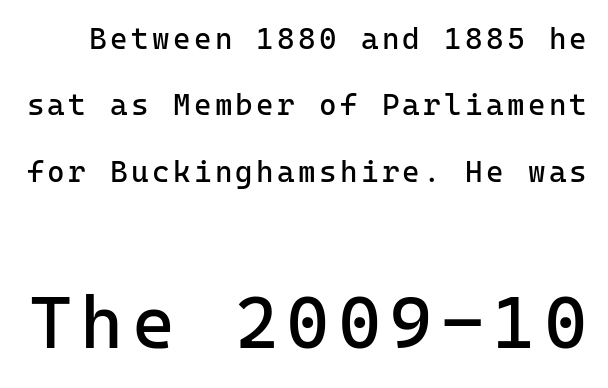
Q: Is the text bold? A: No.
Q: Is the text italic (slanted)? A: No, it is upright.
Q: Is the typeface a serif or a sans-serif typeface? A: Sans-serif.
Q: Is the text underlined? A: No.
Q: Is the spacing between lines tight, normal or loose? A: Loose.
Q: Which block of text is set in a larger size, the first (top) or the second (bottom)? A: The second (bottom) one.
Q: Width (condensed, normal, or wide)? A: Normal.
Q: Stroke contrast? A: Low.
Q: x-height? A: Medium.
Q: Monospaced? A: Yes.
